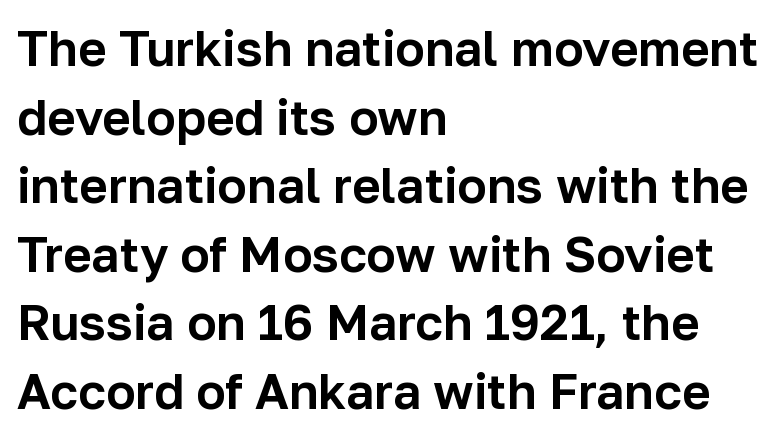
{"serif": "no", "italic": "no", "width": "normal", "stroke_contrast": "low", "x_height": "medium", "monospaced": "no", "underline": "no", "align": "left", "line_spacing": "normal", "line_spacing_ratio": 1.4, "letter_spacing": "normal", "letter_spacing_em": 0.0, "glyph_px": 49}
